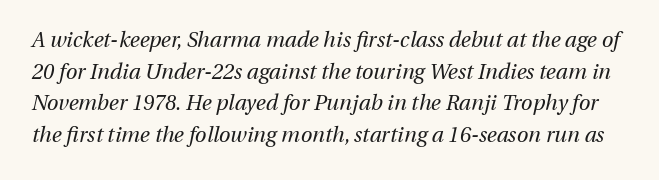
If you measured baseline to baseline, you'd find a middling distance. Nobody drew a line under any word here. The weight would be labelled regular, book, light, or lighter still. Here the glyphs are tracked normally, forming tight word shapes. The specimen reads as italic at a glance.
